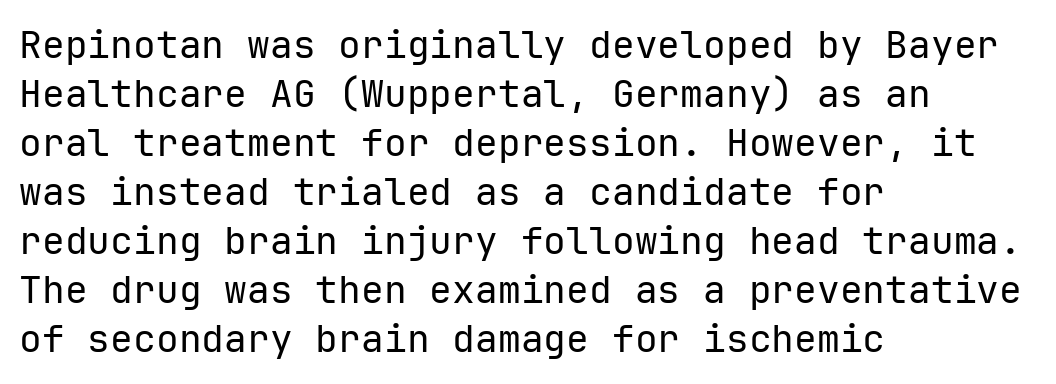
{"serif": "no", "italic": "no", "bold": "no", "weight": "regular", "width": "normal", "stroke_contrast": "low", "x_height": "medium", "monospaced": "yes", "underline": "no", "align": "left", "line_spacing": "normal", "line_spacing_ratio": 1.29, "letter_spacing": "normal", "letter_spacing_em": 0.0, "glyph_px": 38}
